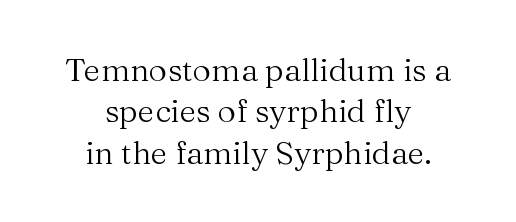
{"serif": "yes", "italic": "no", "bold": "no", "weight": "regular", "width": "normal", "stroke_contrast": "medium", "x_height": "medium", "monospaced": "no", "underline": "no", "align": "center", "line_spacing": "normal", "line_spacing_ratio": 1.29, "letter_spacing": "normal", "letter_spacing_em": 0.0, "glyph_px": 32}
